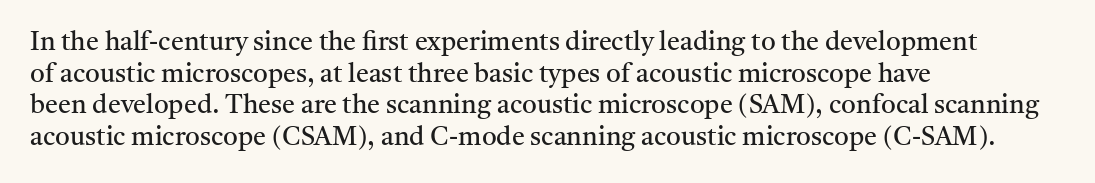
{"italic": "no", "bold": "no", "underline": "no", "align": "left", "line_spacing_ratio": 1.22, "letter_spacing": "normal", "letter_spacing_em": 0.0, "glyph_px": 26}
